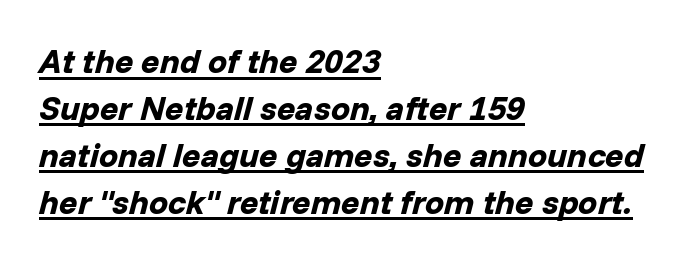
The glyphs are accompanied by a horizontal stroke just below them. This sample has the flowing, uneven cadence of proportional lettering. Reading down the column, the eye jumps a familiar distance to each next line. Strong, thick strokes mark this as bold type. The lines are quadded left.
